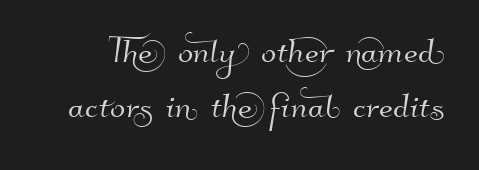
Unmarked baselines from the first word to the last. Serifs: no, the terminals of the letterforms are clean. Glyph-to-glyph distance matches everyday printed text. Do the characters align in a grid? No, the font is proportional.
